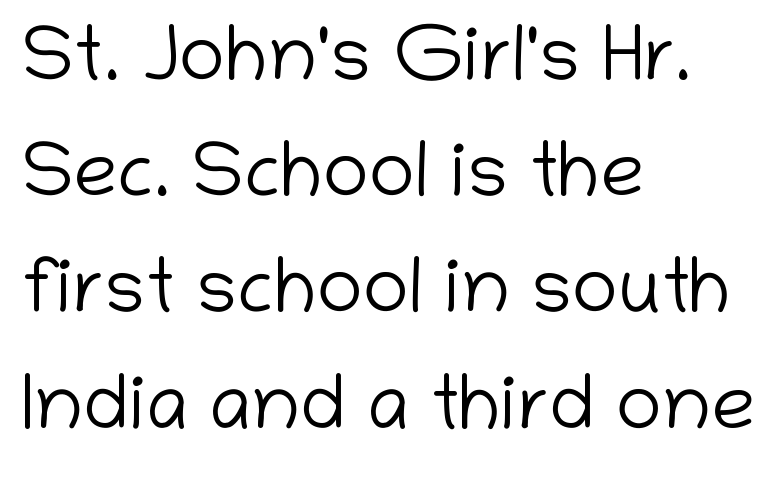
Is the block centered? No — it sits flush against the left margin. Nobody drew a line under any word here. The gaps between neighbouring characters are ordinary and unremarkable. This sample uses a sans-serif face. No heavy texture on the line: the type isn't bold.
